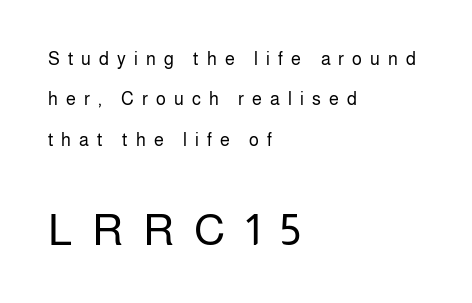
Q: Is the text bold? A: No.
Q: Is the text italic (slanted)? A: No, it is upright.
Q: Is the typeface a serif or a sans-serif typeface? A: Sans-serif.
Q: Is the text underlined? A: No.
Q: How is the paragraph aligned? A: Left-aligned.
Q: Is the spacing between letters normal or unusually wide? A: Unusually wide.
Q: Is the spacing between lines tight, normal or loose? A: Loose.
Q: Which block of text is set in a larger size, the first (top) or the second (bottom)? A: The second (bottom) one.
Q: Width (condensed, normal, or wide)? A: Normal.
Q: Stroke contrast? A: Low.
Q: x-height? A: Medium.
Q: Monospaced? A: No.
